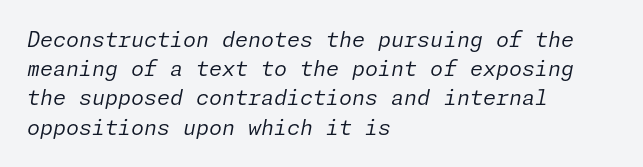
{"italic": "yes", "lean": "right", "slant_degrees": 11, "bold": "no", "underline": "no", "align": "left", "line_spacing": "normal", "line_spacing_ratio": 1.39, "letter_spacing": "normal", "letter_spacing_em": 0.0, "glyph_px": 21}
